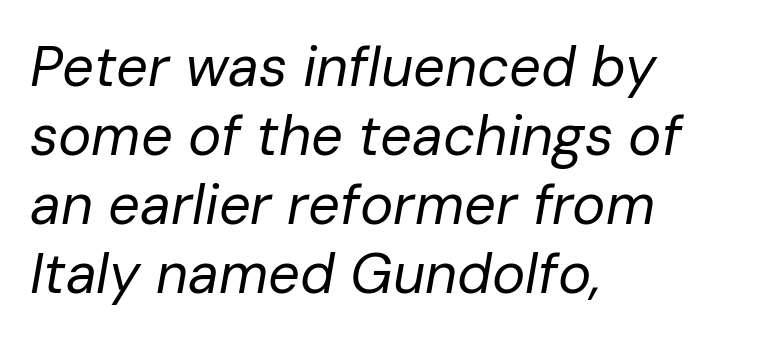
The typeface has the unassuming heft of standard copy or less. A student would call this left alignment; a typographer would say flush left, rag right. The zone under the glyphs is completely vacant. The passage shown is typed in a proportional face where columns would drift. Does extra space separate the letters? No, they use regular spacing. Observe the lean: these are italic letterforms.
